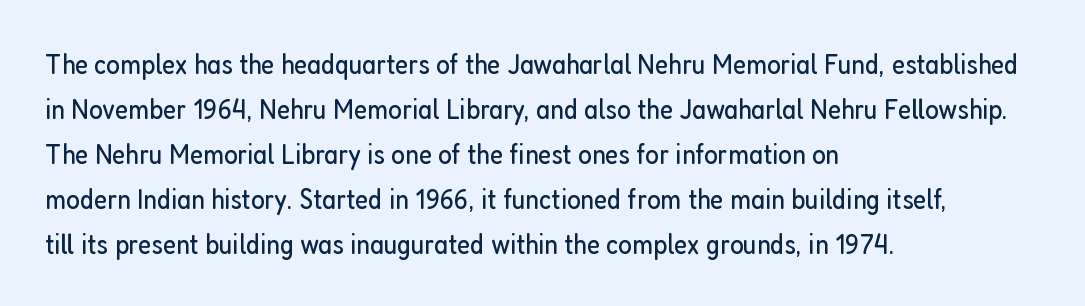
The image shows 29 px regular-weight, condensed sans-serif type, upright; set left-aligned, normal line spacing (1.55x), normal letter spacing, not underlined; low stroke contrast and a medium x-height.
